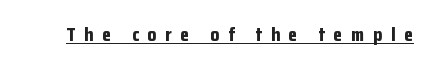
Beneath each row of characters lies a ruled line. Characters remain perfectly vertical along every line. Compared with typical body copy, the letter spacing here is much looser. The rendering uses a bold face; every stroke is thick and dark.
